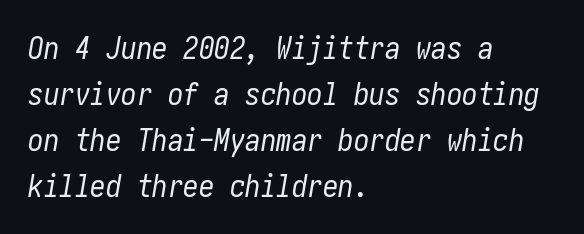
The image shows 31 px regular-weight, condensed type, italic (leaning right); set left-aligned, normal line spacing (1.48x), normal letter spacing, not underlined; low stroke contrast and a medium x-height.
